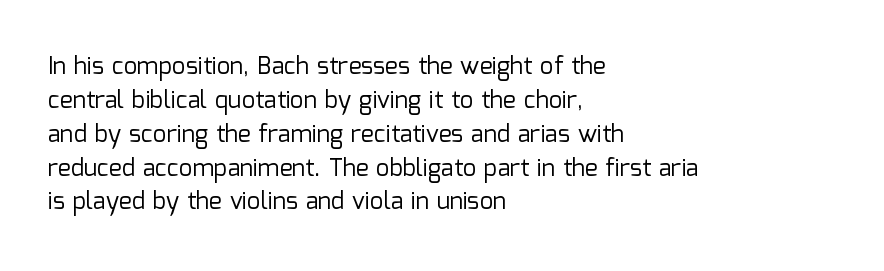
Q: Is the text bold? A: No.
Q: Is the text italic (slanted)? A: No, it is upright.
Q: Is the text underlined? A: No.
Q: How is the paragraph aligned? A: Left-aligned.
Q: Is the spacing between letters normal or unusually wide? A: Normal.
Q: Is the spacing between lines tight, normal or loose? A: Normal.
